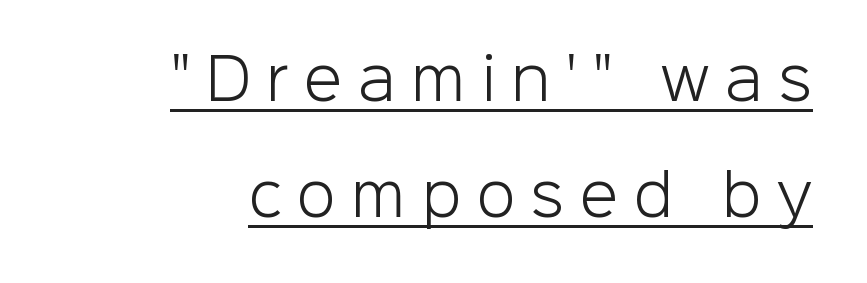
The image shows 56 px light sans-serif type, upright; set right-aligned, loose line spacing (2.07x), unusually wide letter spacing (+0.28 em), underlined; low stroke contrast and a medium x-height.
